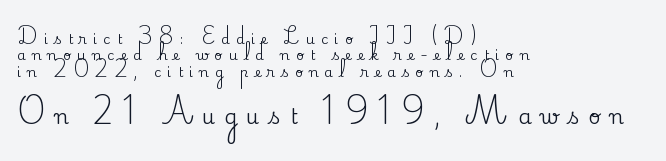
Q: Is the text italic (slanted)? A: No, it is upright.
Q: Is the text underlined? A: No.
Q: How is the paragraph aligned? A: Left-aligned.
Q: Is the spacing between letters normal or unusually wide? A: Unusually wide.
Q: Which block of text is set in a larger size, the first (top) or the second (bottom)? A: The second (bottom) one.
